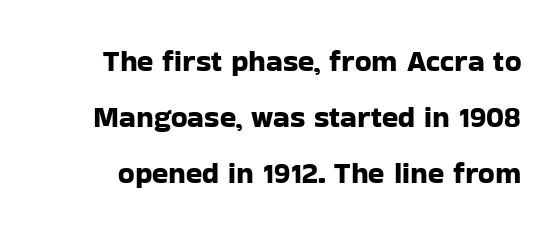
The image shows 30 px sans-serif type, upright; set line spacing 1.86x, normal letter spacing, not underlined; low stroke contrast and a medium x-height.
